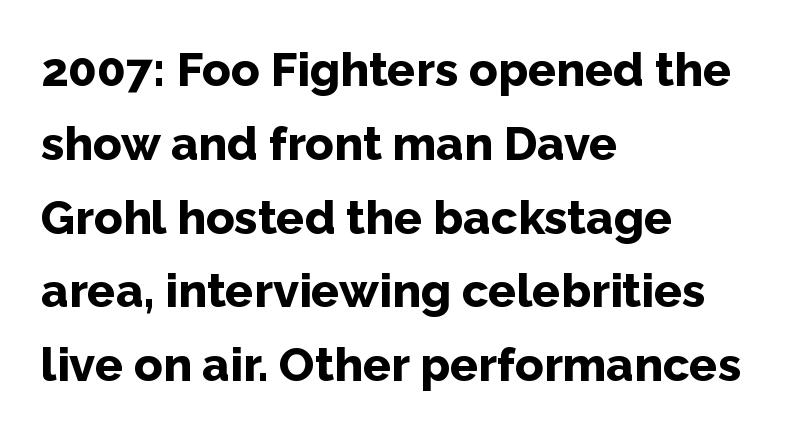
{"serif": "no", "italic": "no", "bold": "yes", "weight": "bold", "width": "normal", "stroke_contrast": "low", "x_height": "medium", "monospaced": "no", "underline": "no", "align": "left", "line_spacing": "normal", "line_spacing_ratio": 1.57, "letter_spacing": "normal", "letter_spacing_em": 0.0, "glyph_px": 47}
